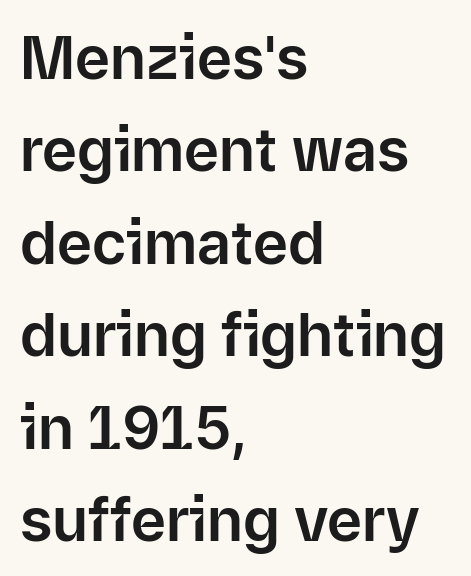
Q: Is the text italic (slanted)? A: No, it is upright.
Q: Is the typeface a serif or a sans-serif typeface? A: Sans-serif.
Q: Is the text underlined? A: No.
Q: How is the paragraph aligned? A: Left-aligned.
Q: Is the spacing between letters normal or unusually wide? A: Normal.
Q: Is the spacing between lines tight, normal or loose? A: Normal.
Q: Width (condensed, normal, or wide)? A: Normal.
Q: Stroke contrast? A: Low.
Q: x-height? A: Medium.
Q: Monospaced? A: No.
